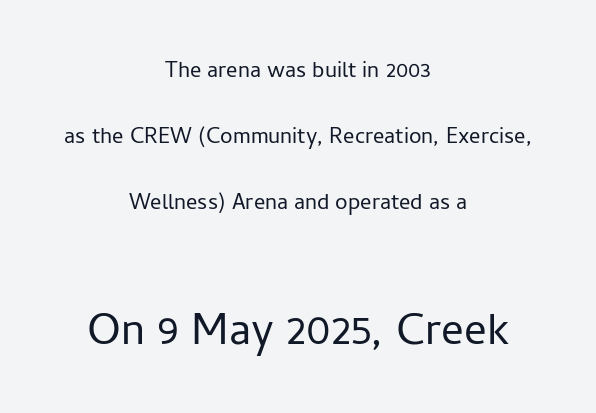
Q: Is the text bold? A: No.
Q: Is the text italic (slanted)? A: No, it is upright.
Q: Is the typeface a serif or a sans-serif typeface? A: Sans-serif.
Q: Is the text underlined? A: No.
Q: How is the paragraph aligned? A: Centered.
Q: Is the spacing between letters normal or unusually wide? A: Normal.
Q: Is the spacing between lines tight, normal or loose? A: Loose.
Q: Which block of text is set in a larger size, the first (top) or the second (bottom)? A: The second (bottom) one.
Q: Width (condensed, normal, or wide)? A: Normal.
Q: Stroke contrast? A: Low.
Q: x-height? A: Medium.
Q: Monospaced? A: No.
